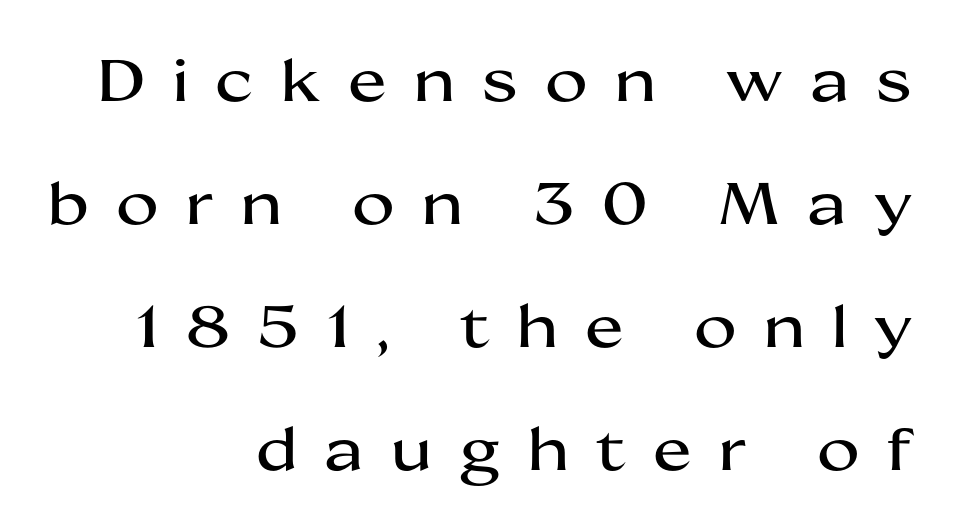
Q: Is the text italic (slanted)? A: No, it is upright.
Q: Is the text underlined? A: No.
Q: How is the paragraph aligned? A: Right-aligned.
Q: Is the spacing between letters normal or unusually wide? A: Unusually wide.
Q: Is the spacing between lines tight, normal or loose? A: Loose.
Q: Width (condensed, normal, or wide)? A: Wide.
Q: Stroke contrast? A: Medium.
Q: x-height? A: Medium.
Q: Monospaced? A: No.
